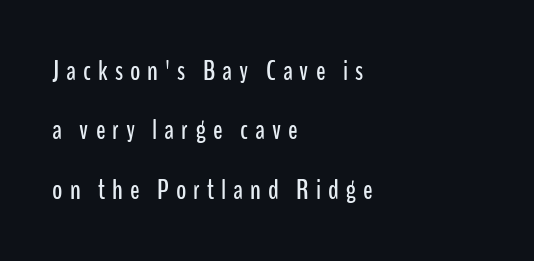
Is this a fixed-width face? No — the glyphs have proportional, varying widths. The text was rendered using a sans face with plain stroke endings. Letter spacing: wide. Underlining? Definitely not there.
